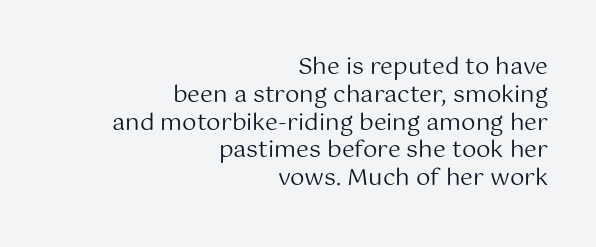
The image shows 23 px text type, upright; set right-aligned, line spacing 1.21x, normal letter spacing, not underlined.
